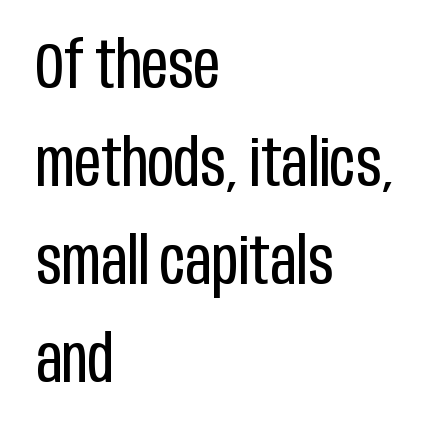
Q: Is the text bold? A: No.
Q: Is the text italic (slanted)? A: No, it is upright.
Q: Is the typeface a serif or a sans-serif typeface? A: Sans-serif.
Q: Is the text underlined? A: No.
Q: How is the paragraph aligned? A: Left-aligned.
Q: Is the spacing between letters normal or unusually wide? A: Normal.
Q: Is the spacing between lines tight, normal or loose? A: Normal.
Q: Width (condensed, normal, or wide)? A: Condensed.
Q: Stroke contrast? A: Low.
Q: x-height? A: Large.
Q: Monospaced? A: No.
